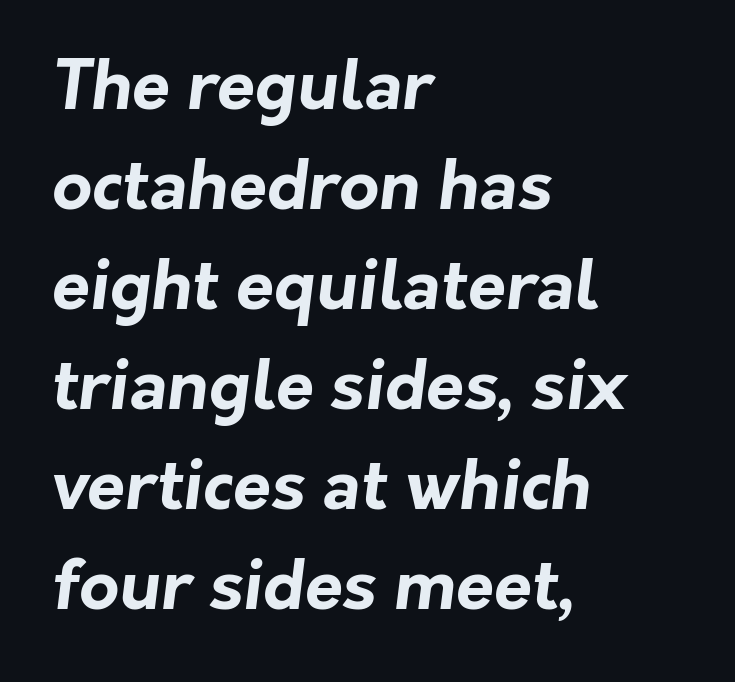
These lines keep a tight, regular rhythm from letter to letter. Leading matches the norm, producing a regular column. Font category for this specimen: sans-serif. Each letter keeps its own natural width here, so spacing adapts to shape. These lines stack with their left ends in a neat column. Is the type bold? Yes — the strokes are clearly thick and heavy.
